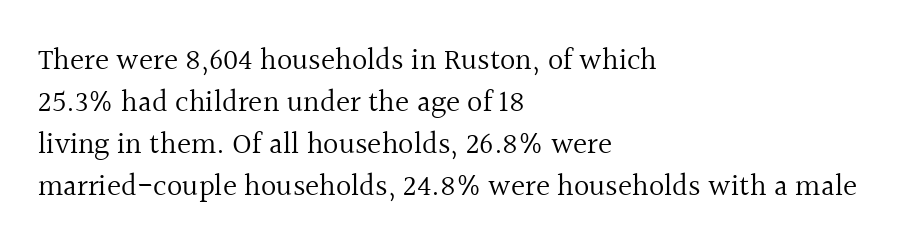
The image shows 30 px regular-weight serif type, upright; set left-aligned, normal line spacing (1.4x), normal letter spacing, not underlined; a medium x-height.
